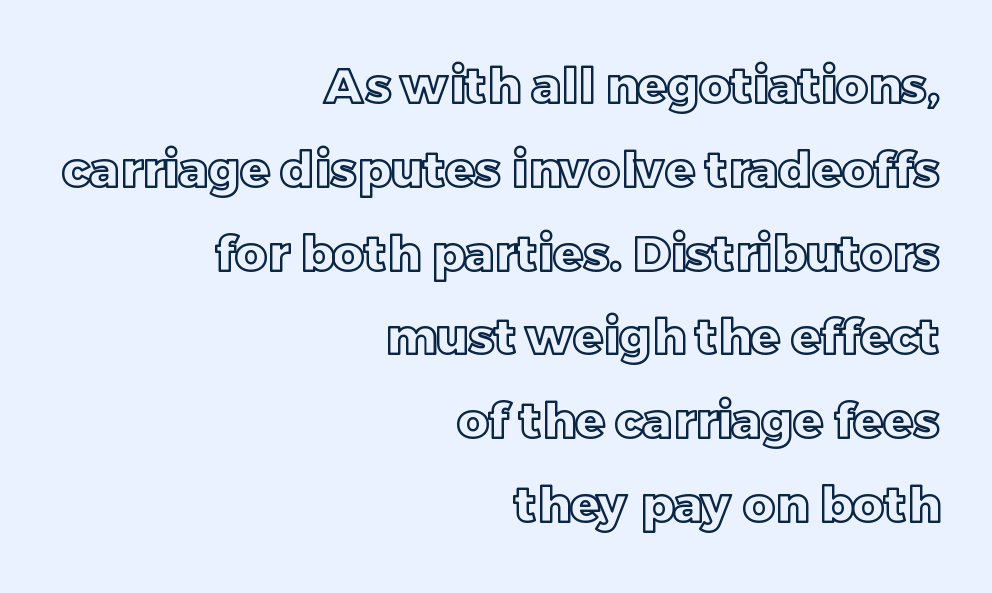
The image shows 49 px text type, upright; set right-aligned, line spacing 1.71x, normal letter spacing, not underlined; a large x-height.
